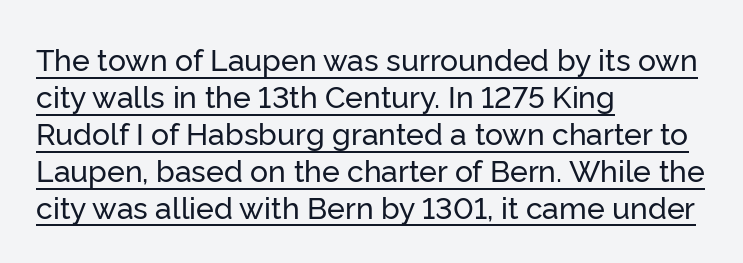
Notice how the passage keeps a crisp vertical edge on the left only. Students, observe the line beneath the letters — that is underlining. Is this a fixed-width face? No — the glyphs have proportional, varying widths. Check where the strokes stop: nothing finishes them off — pure sans.
